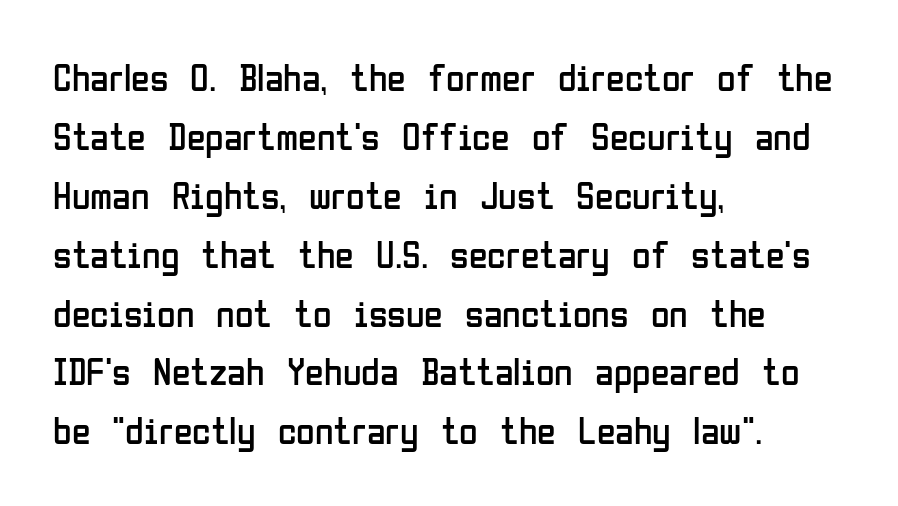
Q: Is the text bold? A: No.
Q: Is the text italic (slanted)? A: No, it is upright.
Q: Is the typeface a serif or a sans-serif typeface? A: Sans-serif.
Q: Is the text underlined? A: No.
Q: How is the paragraph aligned? A: Left-aligned.
Q: Is the spacing between letters normal or unusually wide? A: Normal.
Q: Is the spacing between lines tight, normal or loose? A: Normal.
Q: Width (condensed, normal, or wide)? A: Condensed.
Q: Stroke contrast? A: Low.
Q: x-height? A: Medium.
Q: Monospaced? A: No.
